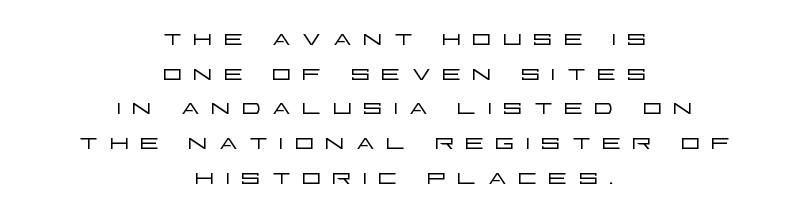
The setting favours the middle, as headings and verse often do. The letters stand straight up with perfectly vertical stems. Caption: face not bold, strokes unweighted. The type is letterspaced generously, with wide tracking. Character widths vary here, with narrow letters taking less room than wide ones. Students, observe: this is what under-led, compact text looks like.
